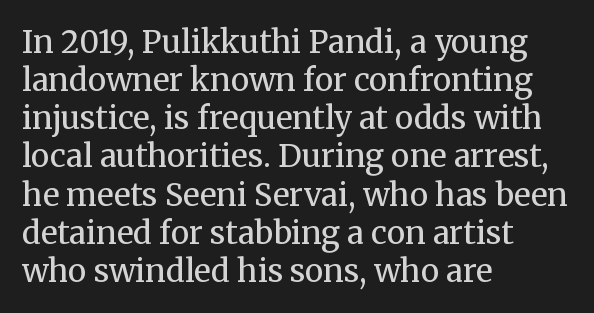
The paragraph shown leans on its left margin. The face used here is rendered with its standard letterfit. Serif or sans? Serif — the stroke terminals have little feet. On a weight scale, this lands at 450 or below. Character widths vary here, with narrow letters taking less room than wide ones.
